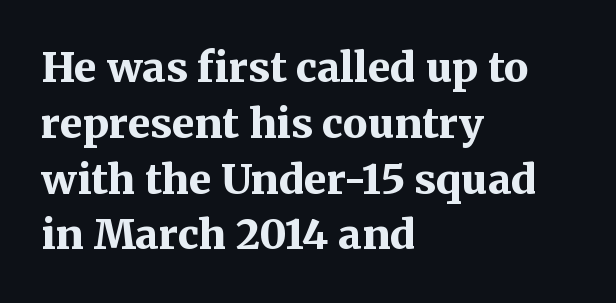
Q: Is the text bold? A: Yes.
Q: Is the text italic (slanted)? A: No, it is upright.
Q: Is the typeface a serif or a sans-serif typeface? A: Serif.
Q: Is the text underlined? A: No.
Q: How is the paragraph aligned? A: Left-aligned.
Q: Is the spacing between letters normal or unusually wide? A: Normal.
Q: Is the spacing between lines tight, normal or loose? A: Normal.
Q: Width (condensed, normal, or wide)? A: Normal.
Q: Stroke contrast? A: Medium.
Q: x-height? A: Medium.
Q: Monospaced? A: No.
